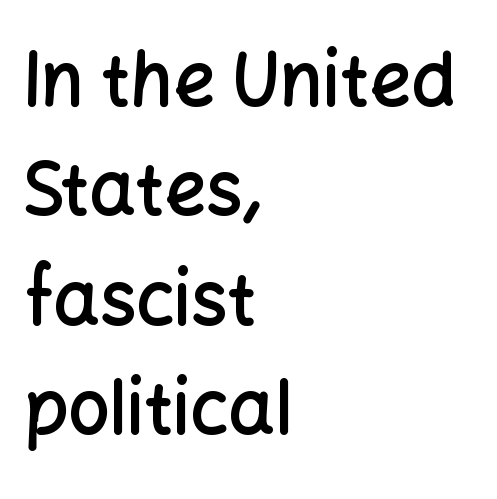
Q: Is the text bold? A: Semi-bold.
Q: Is the text italic (slanted)? A: No, it is upright.
Q: Is the typeface a serif or a sans-serif typeface? A: Sans-serif.
Q: Is the text underlined? A: No.
Q: How is the paragraph aligned? A: Left-aligned.
Q: Is the spacing between letters normal or unusually wide? A: Normal.
Q: Is the spacing between lines tight, normal or loose? A: Normal.
Q: Width (condensed, normal, or wide)? A: Normal.
Q: Stroke contrast? A: Low.
Q: x-height? A: Medium.
Q: Monospaced? A: No.
